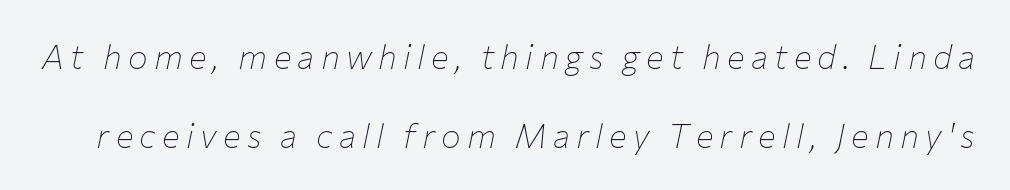
The rendering applies a slant to the glyphs. No heavy texture on the line: the type isn't bold. The space beneath each line is pristine and unruled. Varying glyph widths throughout — classic text-font behaviour. What's the leading like? Stretched, with rows far apart.
